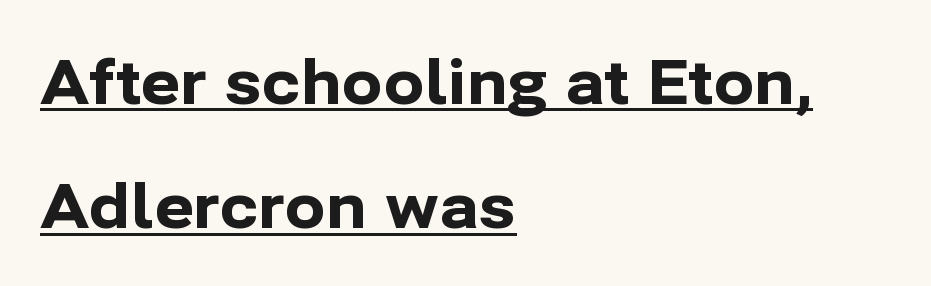
Compared with typical body copy, the letter spacing here is the same. The paragraph has a hard left edge and a soft right edge. Chunky letters — that's bold for sure. The string is rendered with underlining switched on.
